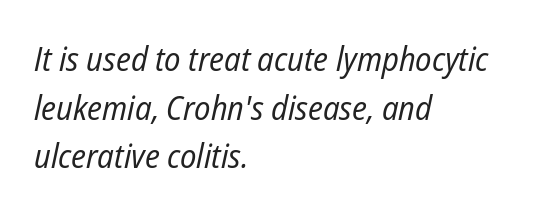
{"italic": "yes", "lean": "right", "slant_degrees": 12, "bold": "no", "weight": "regular", "width": "condensed", "stroke_contrast": "low", "x_height": "medium", "monospaced": "no", "underline": "no", "align": "left", "line_spacing": "normal", "line_spacing_ratio": 1.43, "letter_spacing": "normal", "letter_spacing_em": 0.0, "glyph_px": 34}
